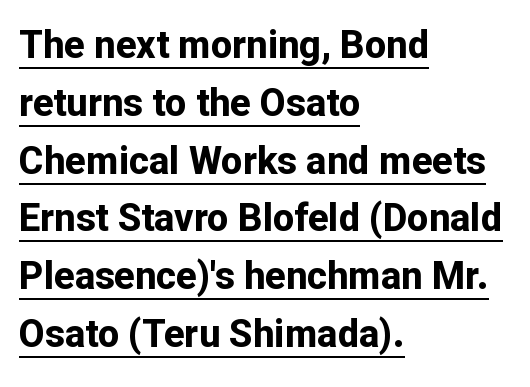
The image shows 38 px bold sans-serif type, upright; set left-aligned, normal line spacing (1.52x), normal letter spacing, underlined; low stroke contrast and a medium x-height.
